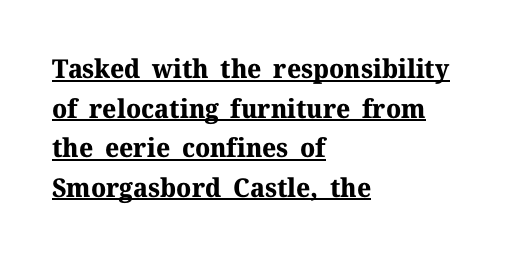
Caption: multi-line text, flush left, ragged right. This rendering features underlined lettering. Honestly, the row spacing looks completely unremarkable. The rendering uses a bold face; every stroke is thick and dark. Compared with typical body copy, the letter spacing here is the same. The letters stand upright; this is a roman face.
